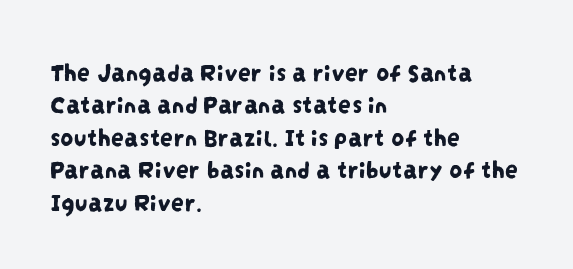
Q: Is the text underlined? A: No.
Q: How is the paragraph aligned? A: Left-aligned.
Q: Is the spacing between letters normal or unusually wide? A: Normal.
Q: Is the spacing between lines tight, normal or loose? A: Normal.
